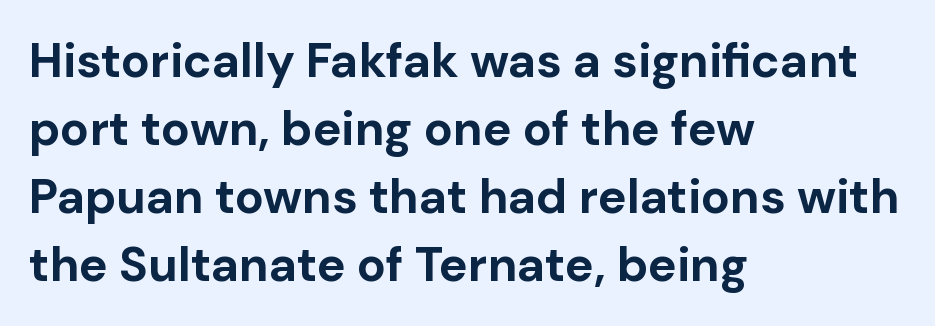
Q: Is the text bold? A: Yes.
Q: Is the text italic (slanted)? A: No, it is upright.
Q: Is the typeface a serif or a sans-serif typeface? A: Sans-serif.
Q: Is the text underlined? A: No.
Q: How is the paragraph aligned? A: Left-aligned.
Q: Is the spacing between letters normal or unusually wide? A: Normal.
Q: Is the spacing between lines tight, normal or loose? A: Normal.
Q: Width (condensed, normal, or wide)? A: Normal.
Q: Stroke contrast? A: Low.
Q: x-height? A: Medium.
Q: Monospaced? A: No.
